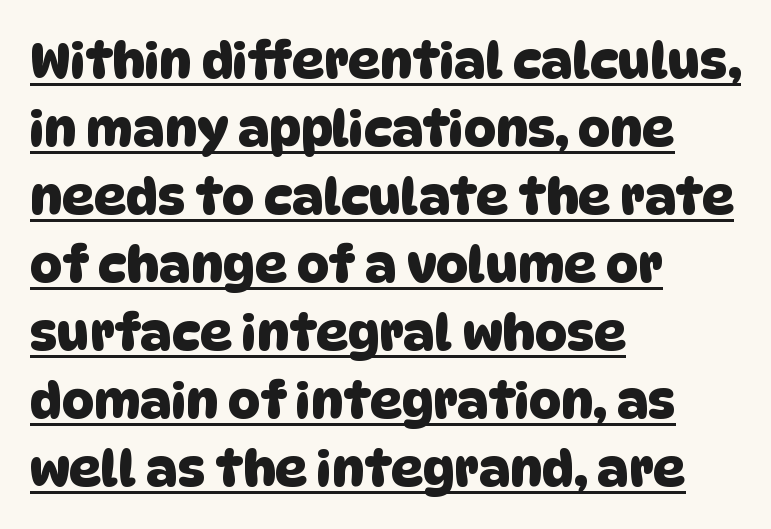
The image shows 50 px sans-serif type; set left-aligned, normal line spacing (1.36x), normal letter spacing, underlined; low stroke contrast and a large x-height.
